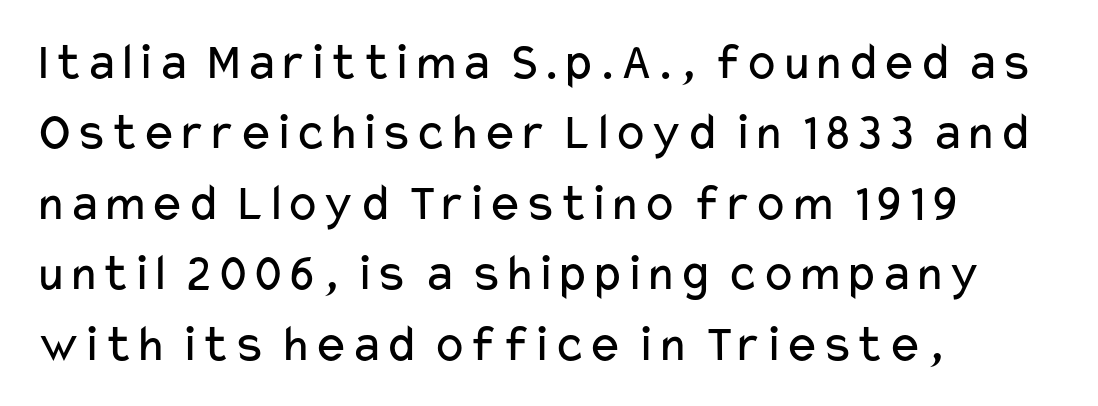
Q: Is the text bold? A: No.
Q: Is the text italic (slanted)? A: No, it is upright.
Q: Is the typeface a serif or a sans-serif typeface? A: Sans-serif.
Q: Is the text underlined? A: No.
Q: How is the paragraph aligned? A: Left-aligned.
Q: Is the spacing between letters normal or unusually wide? A: Normal.
Q: Is the spacing between lines tight, normal or loose? A: Normal.
Q: Width (condensed, normal, or wide)? A: Wide.
Q: Stroke contrast? A: Low.
Q: x-height? A: Medium.
Q: Monospaced? A: No.
